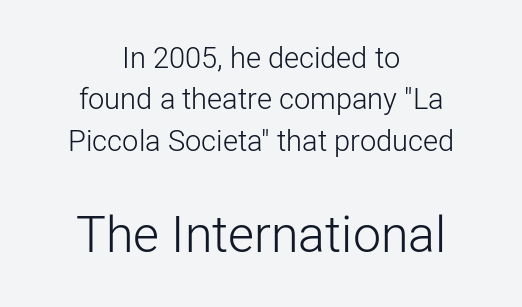
The image shows 50 px light sans-serif type, upright; set centered, normal line spacing (1.43x), normal letter spacing, not underlined; the second (bottom) block is 1.72x larger; low stroke contrast and a medium x-height.
